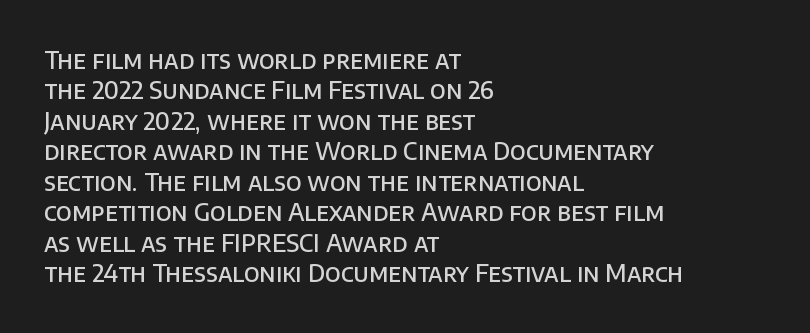
The image shows 24 px text type, upright; set left-aligned, normal line spacing (1.27x), normal letter spacing, not underlined.
